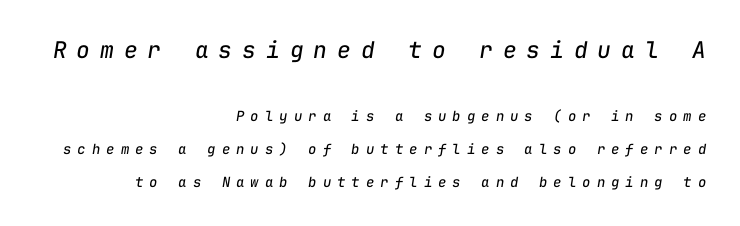
{"italic": "yes", "lean": "right", "slant_degrees": 9, "bold": "no", "underline": "no", "align": "right", "line_spacing": "loose", "line_spacing_ratio": 2.34, "letter_spacing": "wide", "letter_spacing_em": 0.43, "larger_block": "first", "size_ratio": 1.64, "glyph_px": 23}
